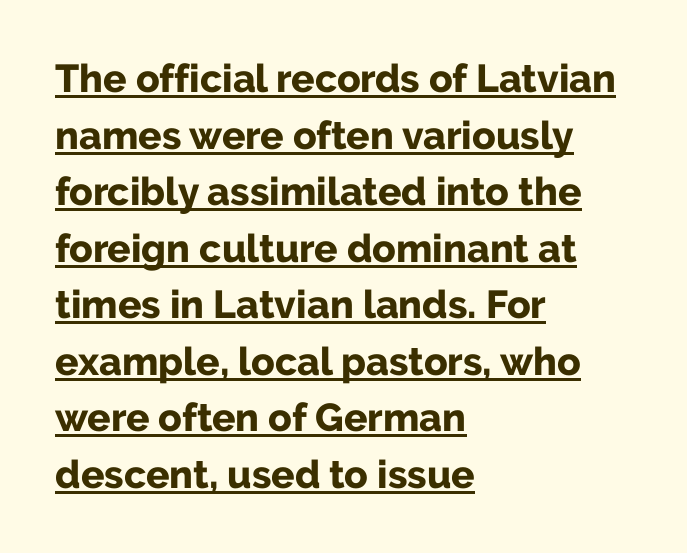
The image shows 39 px bold sans-serif type, upright; set left-aligned, normal line spacing (1.45x), normal letter spacing, underlined; low stroke contrast and a medium x-height.
